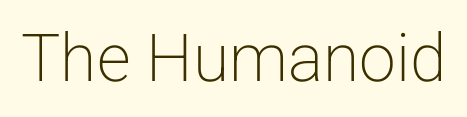
Type without underlining. Stem width sits at or under what a default text font uses. Think of a printed novel: that variable character pitch is what you see here. This is sans-serif lettering, the kind often seen on screens and signage.
